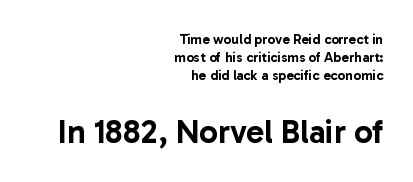
The image shows 33 px sans-serif type, upright; set right-aligned, normal line spacing (1.3x), normal letter spacing, not underlined; the second (bottom) block is 2.36x larger; low stroke contrast and a medium x-height.
